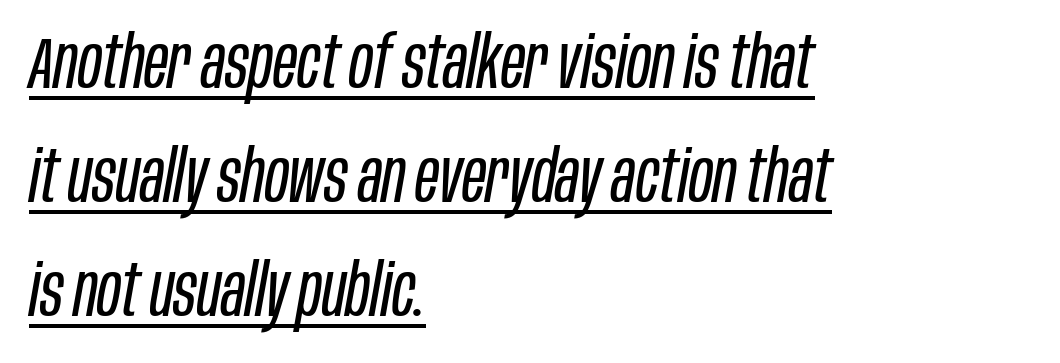
Bold? No — there's no thickening of the strokes. Observe the ordinary spacing: letters are neighbours, not strangers. These lines stack with their left ends in a neat column. Observe the lean: these are italic letterforms. Notice how a bar underscores the lettering throughout. The letters advance in unequal steps, a hallmark of proportional type.
